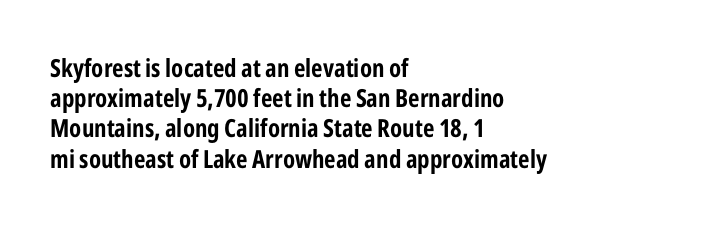
The passage shown is emphatically bold. The space directly below the letters is spotless. Tracking here is standard; glyphs follow each other at the usual distance. Where is the straight margin? On the left.
